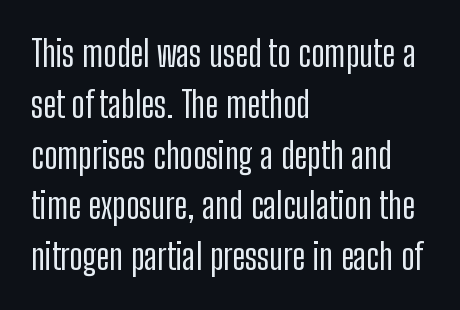
Observe the absence of serifs on each vertical stroke in this sample. Typeset ragged right — the left edge is the straight one. The letters advance in unequal steps, a hallmark of proportional type. Nothing unusual about the tracking: characters are spaced as the font intends. If you drew a line through each stem, it would be perfectly vertical. Underlining? Definitely not there.
